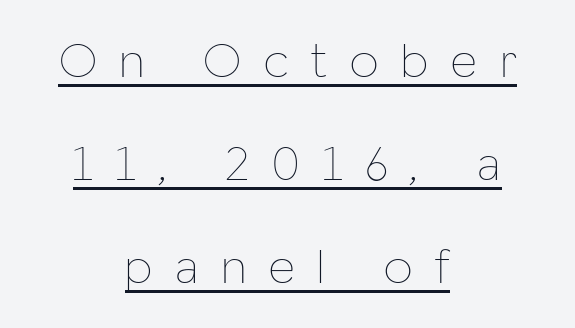
{"italic": "no", "bold": "no", "weight": "thin", "width": "condensed", "stroke_contrast": "low", "x_height": "medium", "monospaced": "no", "underline": "yes", "align": "center", "line_spacing": "loose", "line_spacing_ratio": 2.02, "letter_spacing": "wide", "letter_spacing_em": 0.45, "glyph_px": 51}
